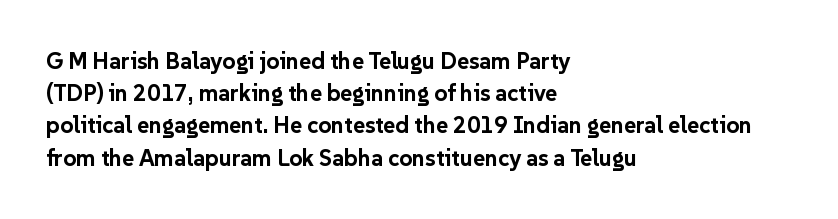
{"italic": "no", "bold": "yes", "underline": "no", "align": "left", "line_spacing": "normal", "line_spacing_ratio": 1.4, "letter_spacing": "normal", "letter_spacing_em": 0.0, "glyph_px": 23}
